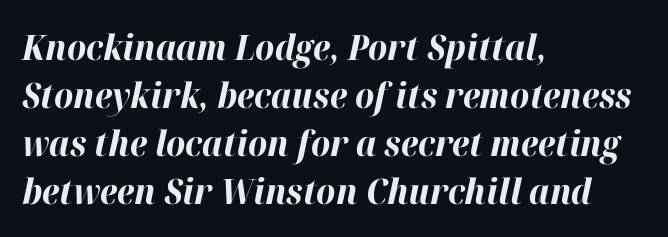
Baseline-to-baseline distance is the conventional proportion of letter height. Underline: absent. This sample has the flowing, uneven cadence of proportional lettering. These lines were composed using italics. In terms of weight, the rendering is a true, heavy bold.
